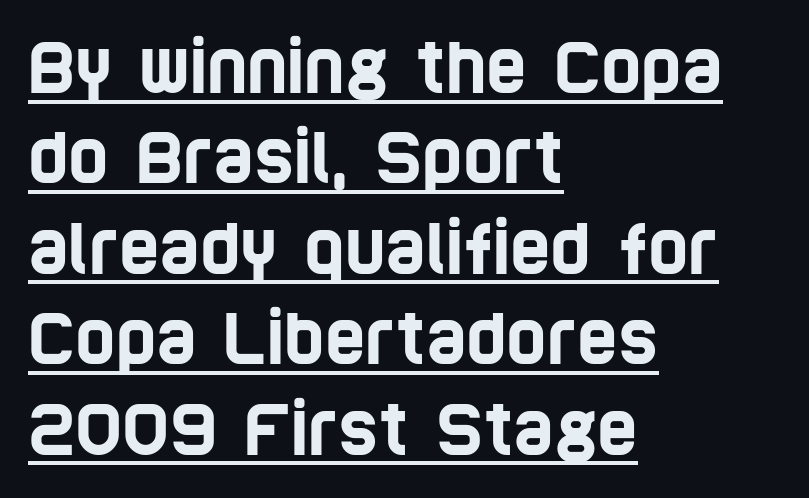
Q: Is the typeface a serif or a sans-serif typeface? A: Sans-serif.
Q: Is the text underlined? A: Yes.
Q: How is the paragraph aligned? A: Left-aligned.
Q: Is the spacing between letters normal or unusually wide? A: Normal.
Q: Is the spacing between lines tight, normal or loose? A: Normal.
Q: Width (condensed, normal, or wide)? A: Condensed.
Q: Stroke contrast? A: Low.
Q: x-height? A: Large.
Q: Monospaced? A: No.
